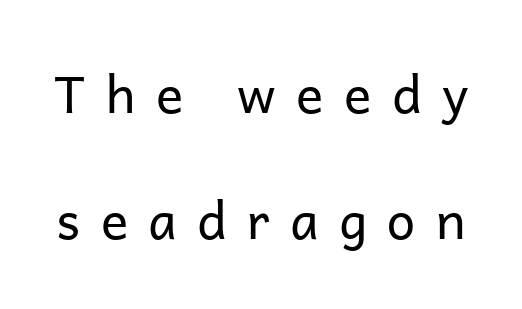
The image shows 51 px regular-weight sans-serif type, upright; set loose line spacing (2.47x), unusually wide letter spacing (+0.4 em), not underlined; low stroke contrast and a medium x-height.
